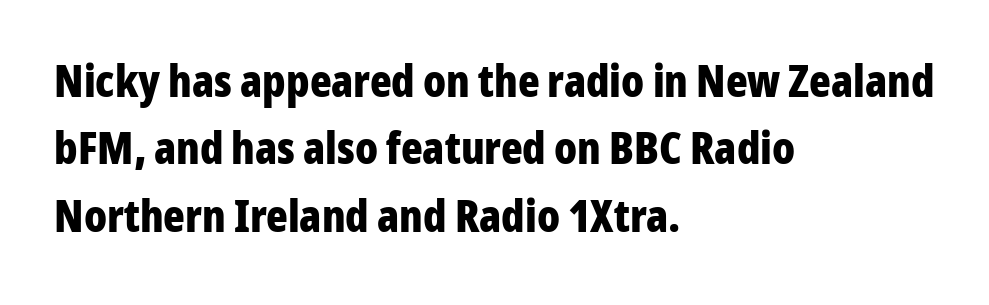
Any mark beneath the type? The region is blank. Weight: bold. These lines stack with their left ends in a neat column. Look at the bottom of the vertical strokes: they stop flat, with no serifs.
